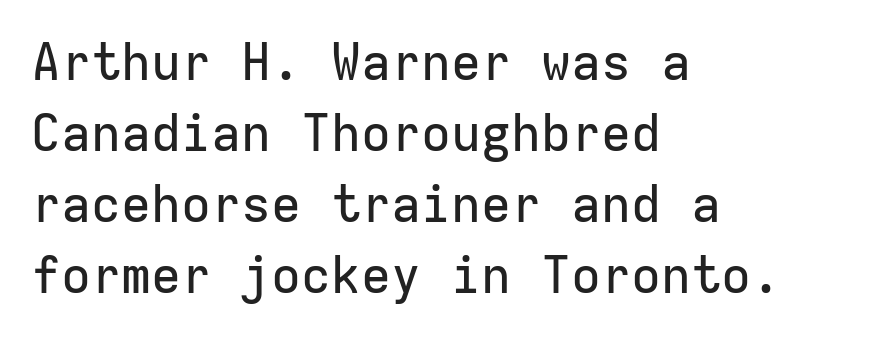
The image shows 50 px sans-serif type, upright, monospaced; set left-aligned, normal line spacing (1.42x), normal letter spacing, not underlined; low stroke contrast and a medium x-height.
